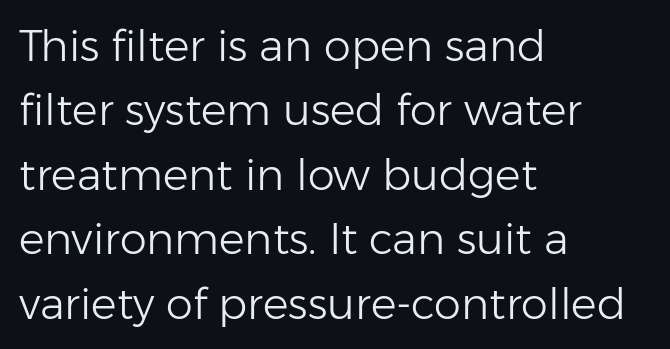
{"serif": "no", "italic": "no", "bold": "no", "weight": "light", "width": "normal", "stroke_contrast": "low", "x_height": "medium", "monospaced": "no", "underline": "no", "align": "left", "line_spacing": "normal", "line_spacing_ratio": 1.5, "letter_spacing": "normal", "letter_spacing_em": 0.0, "glyph_px": 43}
